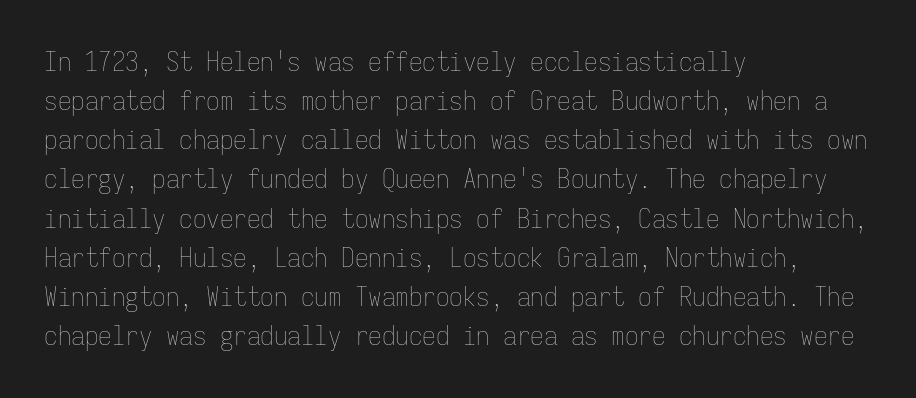
Q: Is the text bold? A: No.
Q: Is the text italic (slanted)? A: No, it is upright.
Q: Is the text underlined? A: No.
Q: How is the paragraph aligned? A: Left-aligned.
Q: Is the spacing between letters normal or unusually wide? A: Normal.
Q: Is the spacing between lines tight, normal or loose? A: Normal.
